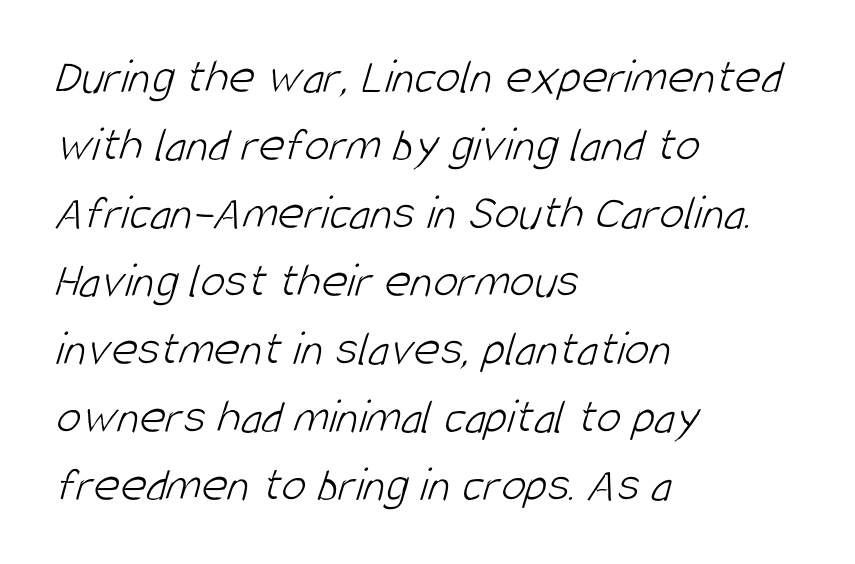
Q: Is the text bold? A: No.
Q: Is the typeface a serif or a sans-serif typeface? A: Sans-serif.
Q: Is the text underlined? A: No.
Q: How is the paragraph aligned? A: Left-aligned.
Q: Is the spacing between letters normal or unusually wide? A: Normal.
Q: Is the spacing between lines tight, normal or loose? A: Normal.
Q: Width (condensed, normal, or wide)? A: Condensed.
Q: Stroke contrast? A: Low.
Q: x-height? A: Large.
Q: Monospaced? A: No.
